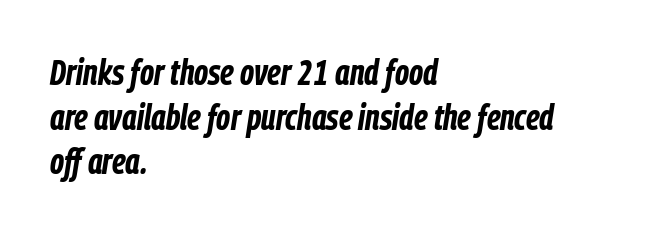
{"italic": "yes", "lean": "right", "slant_degrees": 9, "bold": "yes", "weight": "bold", "width": "condensed", "stroke_contrast": "low", "x_height": "medium", "monospaced": "no", "underline": "no", "align": "left", "line_spacing_ratio": 1.24, "letter_spacing": "normal", "letter_spacing_em": 0.0, "glyph_px": 36}
